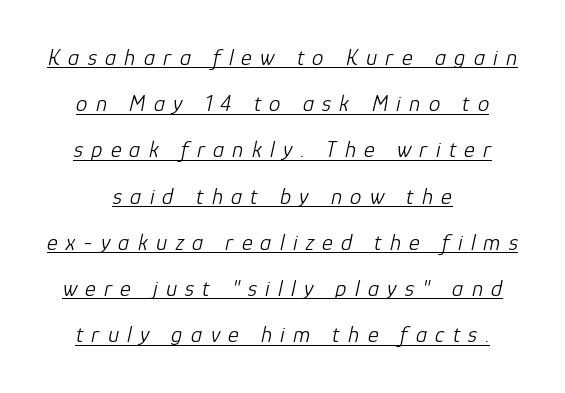
A typesetter would call this heavily tracked-out type. The typesetter chose a symmetrical, centered arrangement here. A light-to-regular cut is what we see here. Observe the lean: these are italic letterforms.
